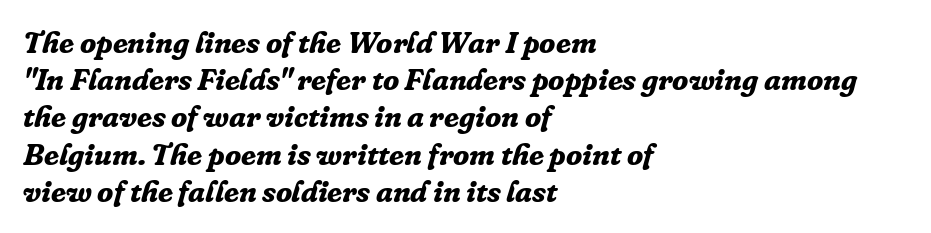
{"serif": "yes", "italic": "yes", "lean": "right", "slant_degrees": 16, "bold": "yes", "weight": "bold", "width": "normal", "stroke_contrast": "low", "x_height": "medium", "monospaced": "no", "underline": "no", "align": "left", "line_spacing_ratio": 1.24, "letter_spacing": "normal", "letter_spacing_em": 0.0, "glyph_px": 30}
